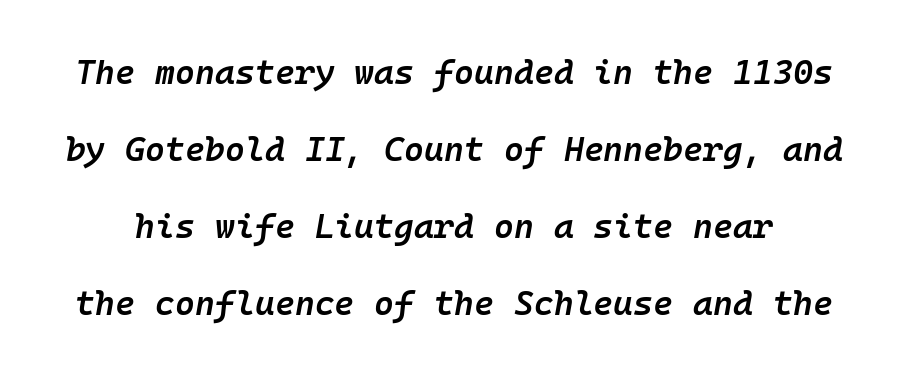
A bit beefed up — I'd call it semibold rather than bold. Interline gaps are noticeably wide in this sample. Each row of text sits above clean, open space. Slant detected: the letters are inclined.
